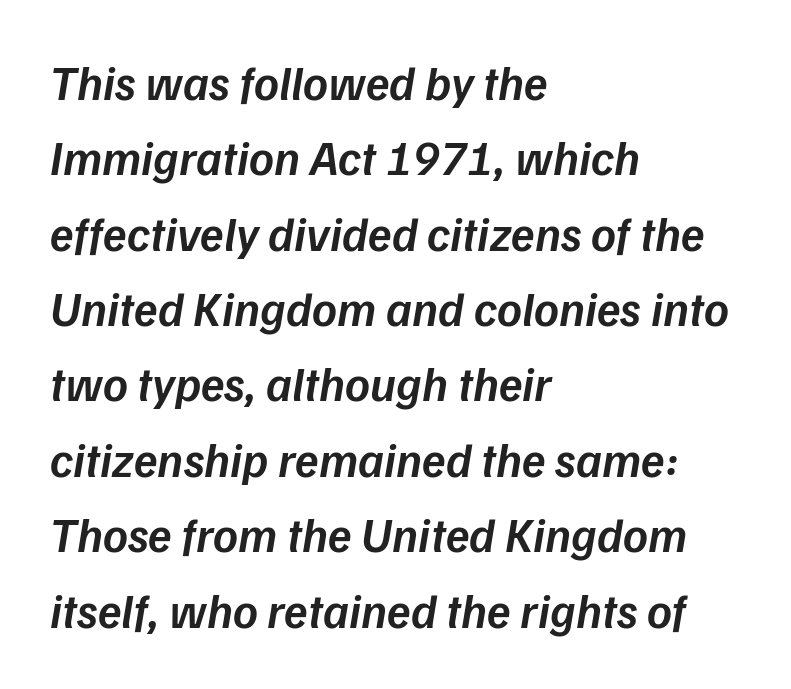
{"italic": "yes", "lean": "right", "slant_degrees": 9, "bold": "semi", "weight": "semibold", "width": "normal", "stroke_contrast": "low", "x_height": "medium", "monospaced": "no", "underline": "no", "align": "left", "line_spacing": "normal", "line_spacing_ratio": 1.57, "letter_spacing": "normal", "letter_spacing_em": 0.0, "glyph_px": 48}
